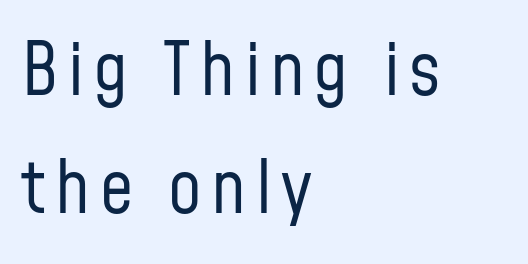
{"serif": "no", "italic": "no", "bold": "no", "weight": "regular", "width": "condensed", "stroke_contrast": "low", "x_height": "medium", "monospaced": "no", "underline": "no", "align": "left", "line_spacing": "normal", "line_spacing_ratio": 1.59, "glyph_px": 74}
